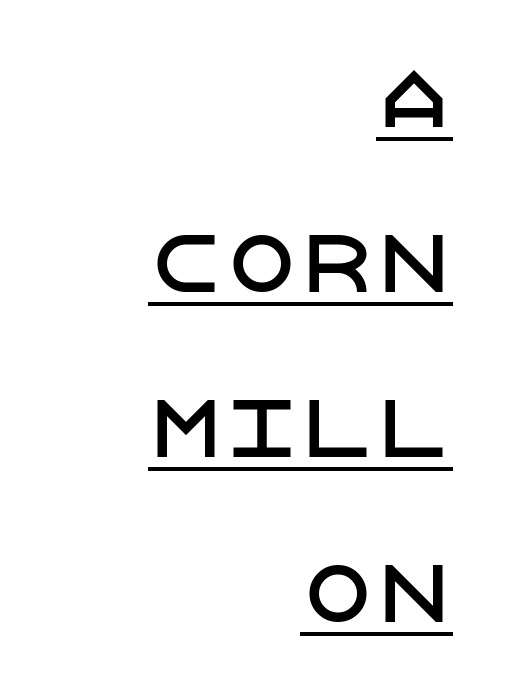
{"serif": "no", "italic": "no", "width": "normal", "stroke_contrast": "low", "x_height": "large", "underline": "yes", "align": "right", "line_spacing": "loose", "line_spacing_ratio": 2.17, "letter_spacing": "normal", "letter_spacing_em": 0.0, "glyph_px": 76}
